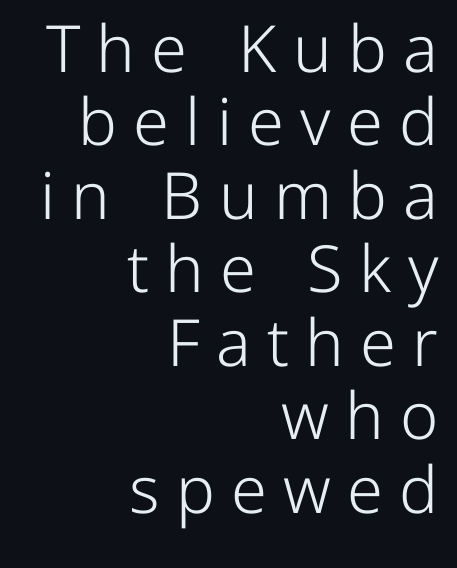
This sample is right-justified, so line beginnings fall wherever the words allow. The baseline area is clear. Is there any slant? The stems are plumb. The tracking jumps out immediately: characters are airy and widely separated.
